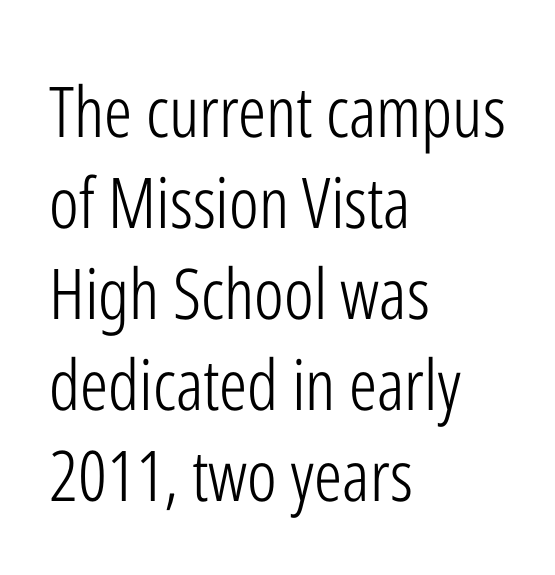
The image shows 70 px light, condensed sans-serif type, upright; set left-aligned, normal line spacing (1.3x), normal letter spacing, not underlined; low stroke contrast and a medium x-height.
